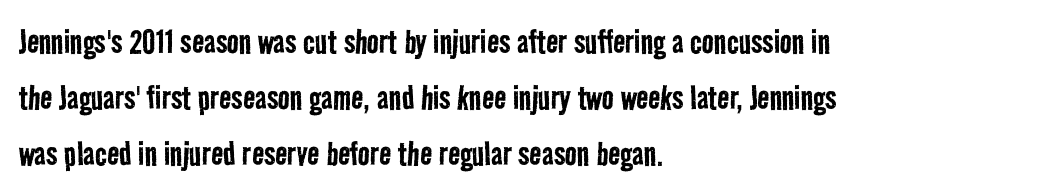
The image shows 40 px regular-weight, condensed sans-serif type; set left-aligned, normal line spacing (1.4x), normal letter spacing, not underlined; low stroke contrast and a medium x-height.
